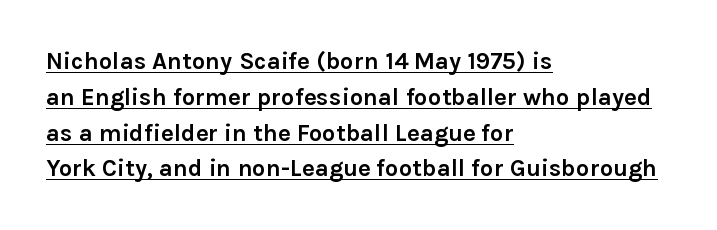
Q: Is the text bold? A: Yes.
Q: Is the text italic (slanted)? A: No, it is upright.
Q: Is the text underlined? A: Yes.
Q: How is the paragraph aligned? A: Left-aligned.
Q: Is the spacing between letters normal or unusually wide? A: Normal.
Q: Is the spacing between lines tight, normal or loose? A: Normal.
